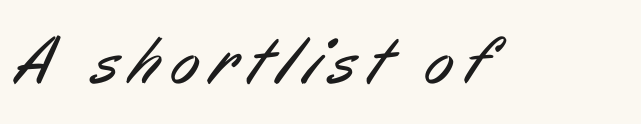
Beneath every word, the page is bare. Character widths vary here, with narrow letters taking less room than wide ones. Heft: none added — not bold. The text was rendered using a sans face with plain stroke endings.
